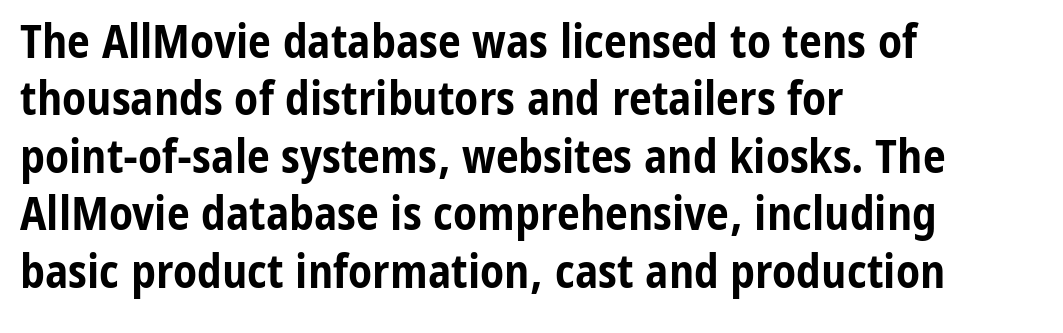
{"serif": "no", "italic": "no", "bold": "yes", "weight": "bold", "width": "condensed", "stroke_contrast": "low", "x_height": "medium", "monospaced": "no", "underline": "no", "align": "left", "line_spacing": "normal", "line_spacing_ratio": 1.25, "letter_spacing": "normal", "letter_spacing_em": 0.0, "glyph_px": 46}
